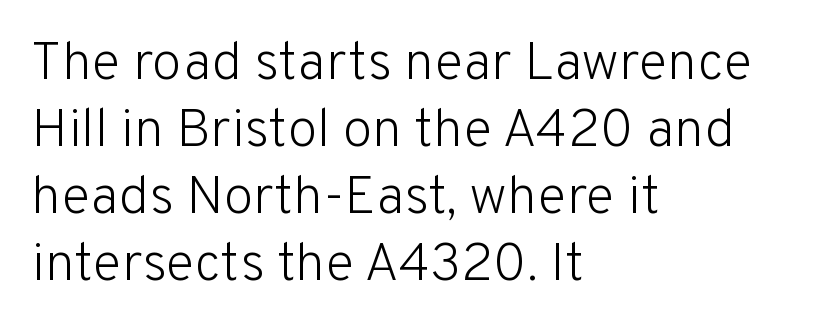
Q: Is the text bold? A: No.
Q: Is the text italic (slanted)? A: No, it is upright.
Q: Is the typeface a serif or a sans-serif typeface? A: Sans-serif.
Q: Is the text underlined? A: No.
Q: How is the paragraph aligned? A: Left-aligned.
Q: Is the spacing between letters normal or unusually wide? A: Normal.
Q: Width (condensed, normal, or wide)? A: Normal.
Q: Stroke contrast? A: Low.
Q: x-height? A: Medium.
Q: Monospaced? A: No.
